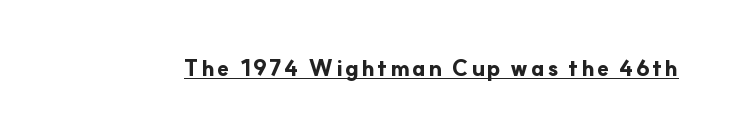
Heft: maximum for text — a bold. The rendering uses the underline text-decoration. Do the letters lean? They stand straight.
